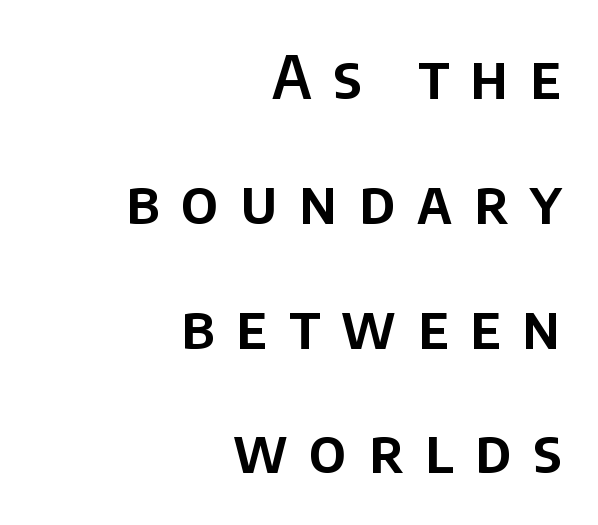
{"serif": "no", "italic": "no", "width": "normal", "stroke_contrast": "low", "x_height": "large", "monospaced": "no", "underline": "no", "align": "right", "line_spacing": "loose", "line_spacing_ratio": 2.08, "letter_spacing": "wide", "letter_spacing_em": 0.36, "glyph_px": 60}
